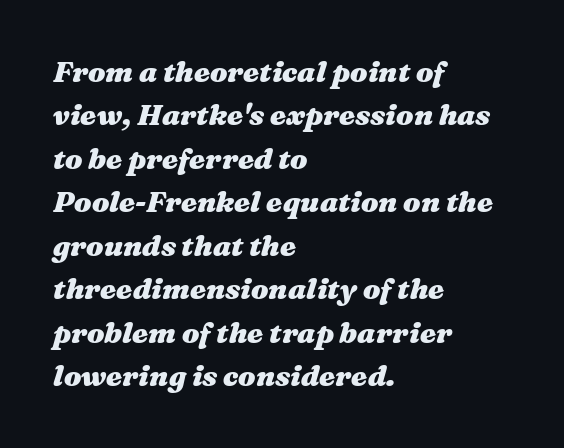
{"italic": "yes", "lean": "right", "slant_degrees": 16, "bold": "yes", "weight": "heavy", "width": "wide", "stroke_contrast": "medium", "x_height": "medium", "monospaced": "no", "underline": "no", "align": "left", "line_spacing": "normal", "line_spacing_ratio": 1.5, "letter_spacing": "normal", "letter_spacing_em": 0.0, "glyph_px": 29}
